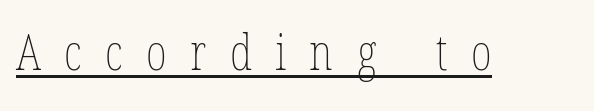
The image shows 50 px thin, condensed type, upright; set unusually wide letter spacing (+0.47 em), underlined; low stroke contrast and a medium x-height.
